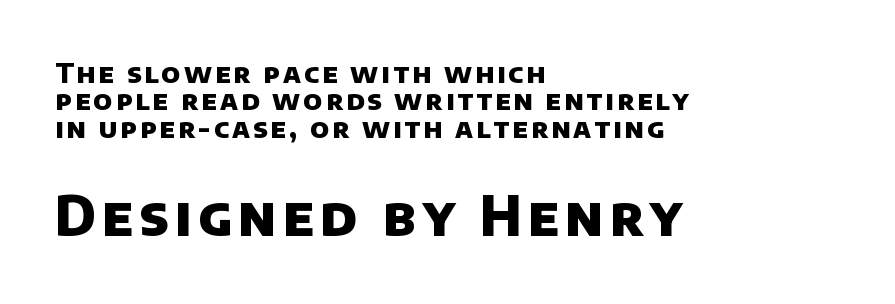
Q: Is the text bold? A: Yes.
Q: Is the typeface a serif or a sans-serif typeface? A: Sans-serif.
Q: Is the text underlined? A: No.
Q: How is the paragraph aligned? A: Left-aligned.
Q: Is the spacing between lines tight, normal or loose? A: Tight.
Q: Which block of text is set in a larger size, the first (top) or the second (bottom)? A: The second (bottom) one.
Q: Width (condensed, normal, or wide)? A: Normal.
Q: Stroke contrast? A: Low.
Q: x-height? A: Large.
Q: Monospaced? A: No.
